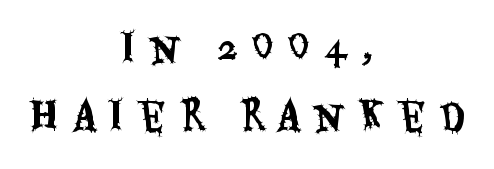
The face used here is rendered with a markedly widened letterfit. Typeset on center — no edge is straight. Unlike italic type, these characters show no tilt at all. Check the space under the baseline: it is left empty. The font family rendered here belongs to the sans-serif group.
